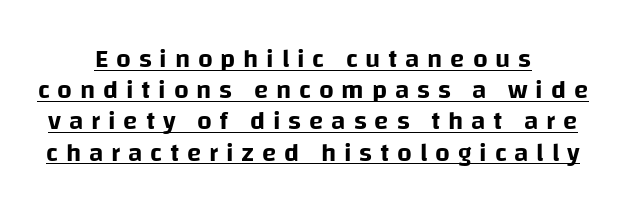
The text block is weighted toward neither margin, spreading evenly from the middle. Designer's note — italics off, roman on. Look at the tracking — it's clearly loosened, letters drifting apart. Beneath each row of characters lies a ruled line.
